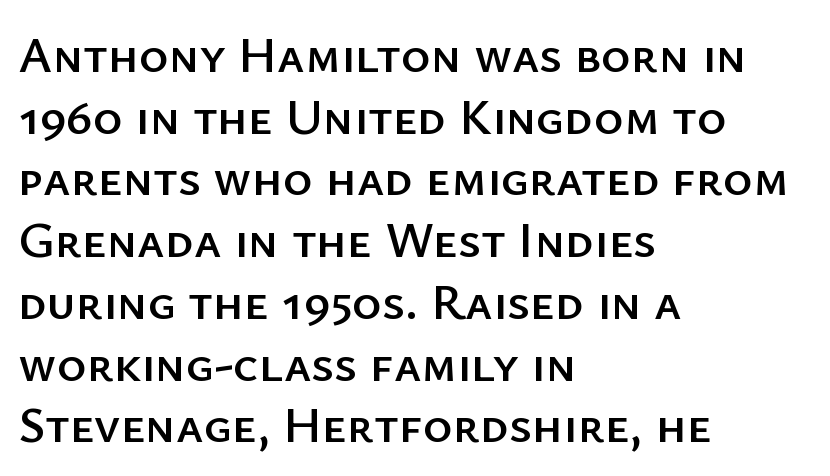
This sample has the flowing, uneven cadence of proportional lettering. The letters carry no serifs — their stems end cleanly without finishing strokes. The typesetter chose a ragged-right arrangement here. Do the letters lean? They stand straight. Spacing between characters is what you'd get straight out of the box.
